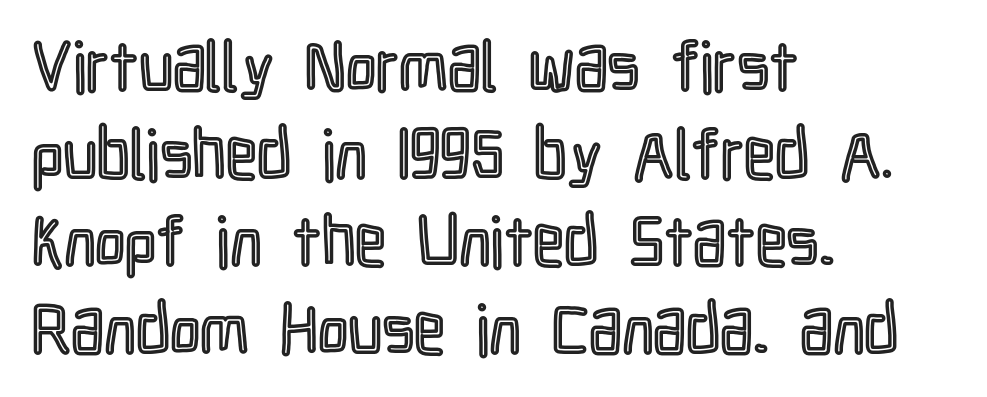
Compared with typical paragraphs, the rows here are spaced about the same. Here the glyphs are tracked normally, forming tight word shapes. It's the straight-up-and-down kind of type. You could not count columns in this text — the font is proportionally spaced. Each row of text sits above clean, open space.
